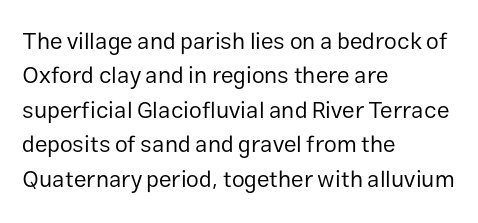
Observe the ordinary spacing: letters are neighbours, not strangers. Only glyphs here, with clear space below each row. Honestly, the row spacing looks completely unremarkable. No letter is thick-stroked: the sample isn't bold.
